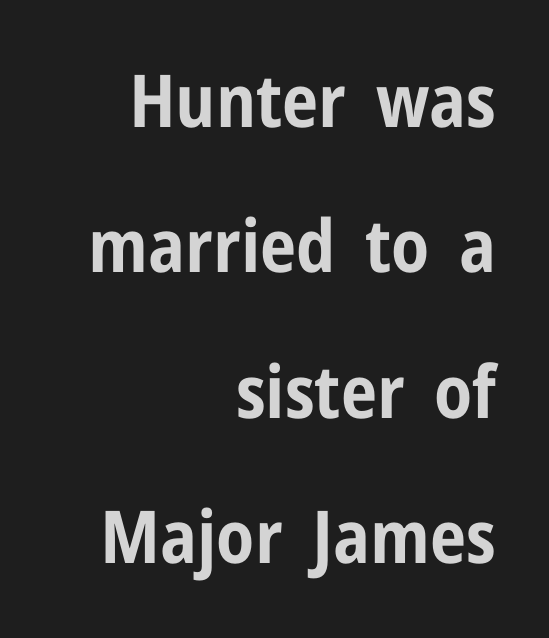
Q: Is the text bold? A: Yes.
Q: Is the text italic (slanted)? A: No, it is upright.
Q: Is the typeface a serif or a sans-serif typeface? A: Sans-serif.
Q: Is the text underlined? A: No.
Q: How is the paragraph aligned? A: Right-aligned.
Q: Is the spacing between letters normal or unusually wide? A: Normal.
Q: Is the spacing between lines tight, normal or loose? A: Loose.
Q: Width (condensed, normal, or wide)? A: Condensed.
Q: Stroke contrast? A: Low.
Q: x-height? A: Medium.
Q: Monospaced? A: No.
